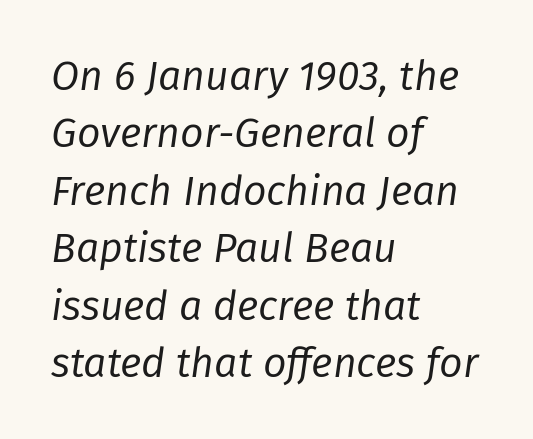
The image shows 41 px regular-weight type, italic (leaning right); set left-aligned, normal line spacing (1.4x), normal letter spacing, not underlined; low stroke contrast and a medium x-height.
